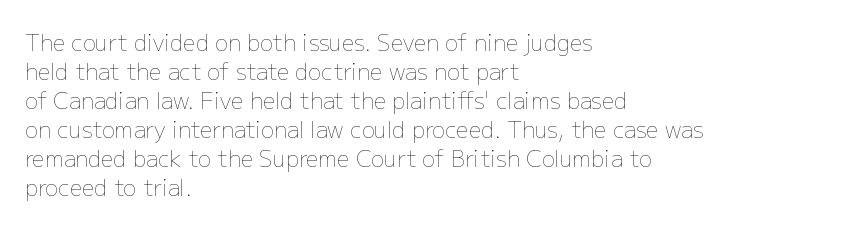
Tall strokes in this sample are plumb rather than angled. The passage shown has conventional tracking throughout. Every row of glyphs begins at an identical x-position on the left. A normal amount of white space separates one row of letters from the next. Type without underlining.
